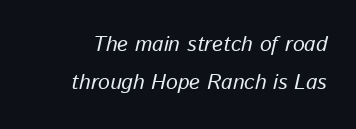
Q: Is the text bold? A: No.
Q: Is the text italic (slanted)? A: Yes, it leans right by about 13 degrees.
Q: Is the text underlined? A: No.
Q: Is the spacing between letters normal or unusually wide? A: Normal.
